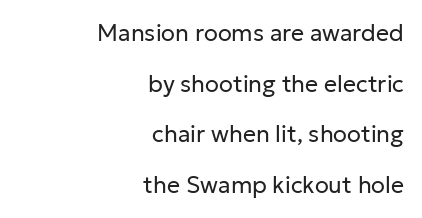
{"italic": "no", "bold": "no", "underline": "no", "align": "right", "line_spacing": "loose", "line_spacing_ratio": 2.2, "letter_spacing": "normal", "letter_spacing_em": 0.0, "glyph_px": 23}
